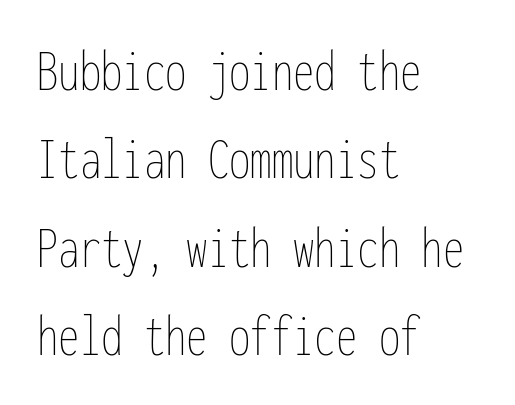
The letters look calm and open, with moderate or lighter stems. There is no visible air inserted between adjacent glyphs. The passage shown stacks its lines at a standard gap. You could count columns in this text — the font is strictly monospaced.
